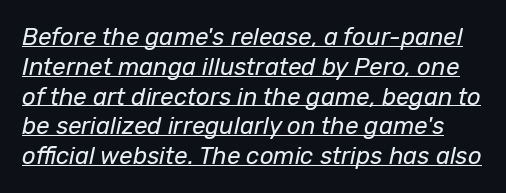
The rendered words wear a rule along their underside. No letter is thick-stroked: the sample isn't bold. The letters sit at their default tracking, neither squeezed nor spread. The lettering tilts uniformly, giving the passage an italic look.
